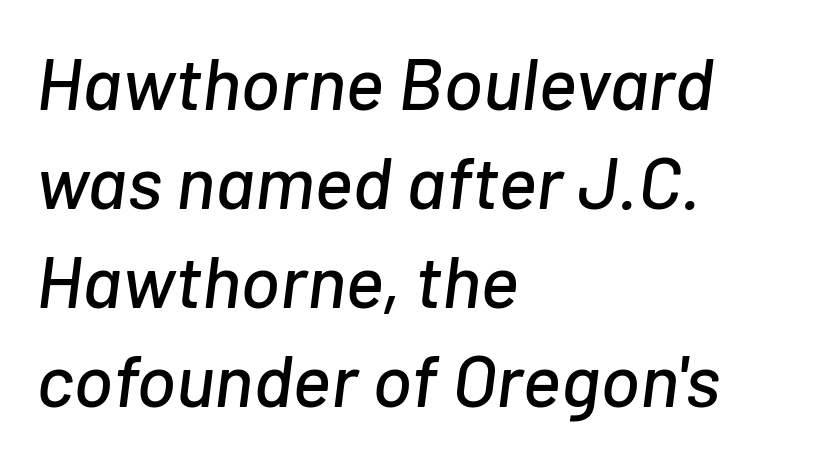
Descenders are the only things crossing below the line. This block has exactly the height ordinary leading produces. The face used here is proportionally spaced, like ordinary book or web type. Inter-character spacing is left at the font's built-in metrics. Line beginnings align vertically; line endings do not. Every character sits at an angle, as italics do.
